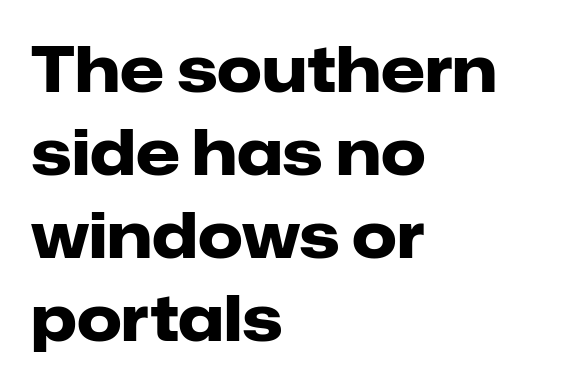
Q: Is the text bold? A: Yes.
Q: Is the text italic (slanted)? A: No, it is upright.
Q: Is the typeface a serif or a sans-serif typeface? A: Sans-serif.
Q: Is the text underlined? A: No.
Q: How is the paragraph aligned? A: Left-aligned.
Q: Is the spacing between letters normal or unusually wide? A: Normal.
Q: Is the spacing between lines tight, normal or loose? A: Normal.
Q: Width (condensed, normal, or wide)? A: Normal.
Q: Stroke contrast? A: Low.
Q: x-height? A: Medium.
Q: Monospaced? A: No.
